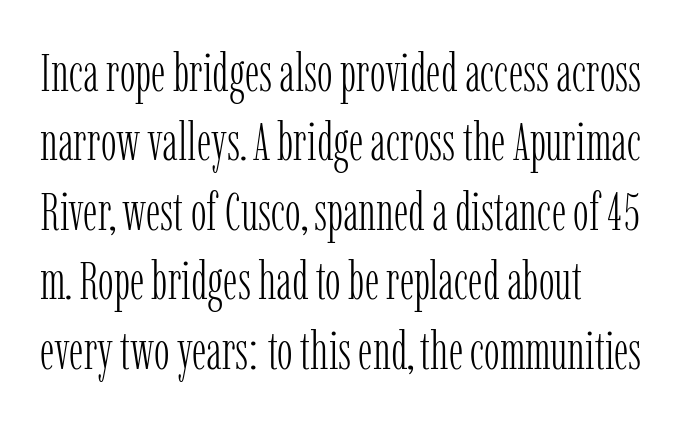
This reads as an unemphasized weight, regular at the heaviest. In terms of leading, this rendering sits right in the middle. Quick note: underline off. Every row of glyphs begins at an identical x-position on the left.
